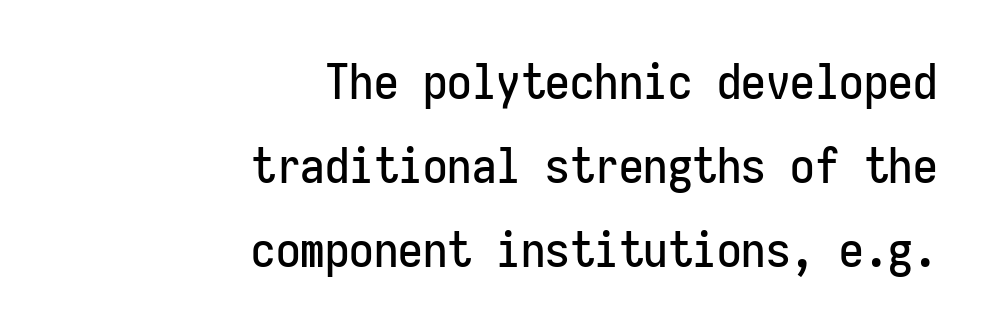
The image shows 49 px condensed sans-serif type, upright, monospaced; set right-aligned, line spacing 1.71x, normal letter spacing, not underlined; low stroke contrast and a medium x-height.
